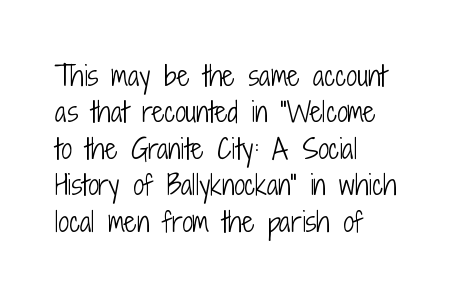
Q: Is the text bold? A: No.
Q: Is the text italic (slanted)? A: No, it is upright.
Q: Is the text underlined? A: No.
Q: How is the paragraph aligned? A: Left-aligned.
Q: Is the spacing between letters normal or unusually wide? A: Normal.
Q: Is the spacing between lines tight, normal or loose? A: Normal.
